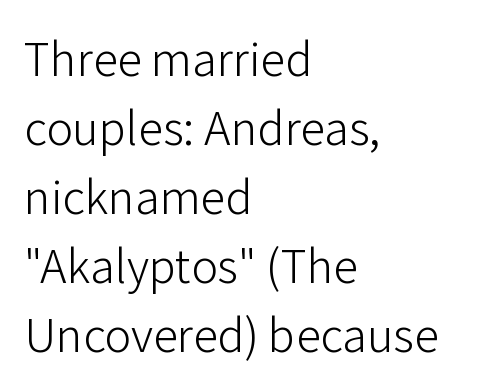
Q: Is the text bold? A: No.
Q: Is the text italic (slanted)? A: No, it is upright.
Q: Is the typeface a serif or a sans-serif typeface? A: Sans-serif.
Q: Is the text underlined? A: No.
Q: How is the paragraph aligned? A: Left-aligned.
Q: Is the spacing between letters normal or unusually wide? A: Normal.
Q: Is the spacing between lines tight, normal or loose? A: Normal.
Q: Width (condensed, normal, or wide)? A: Normal.
Q: Stroke contrast? A: Low.
Q: x-height? A: Medium.
Q: Monospaced? A: No.
